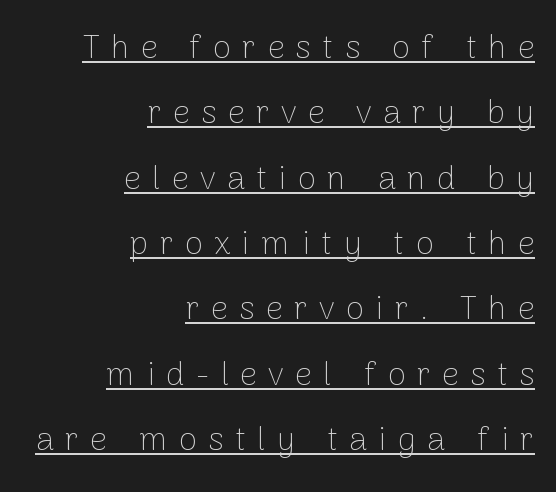
The image shows 33 px thin sans-serif type, upright; set right-aligned, loose line spacing (1.98x), unusually wide letter spacing (+0.35 em), underlined; low stroke contrast and a medium x-height.
